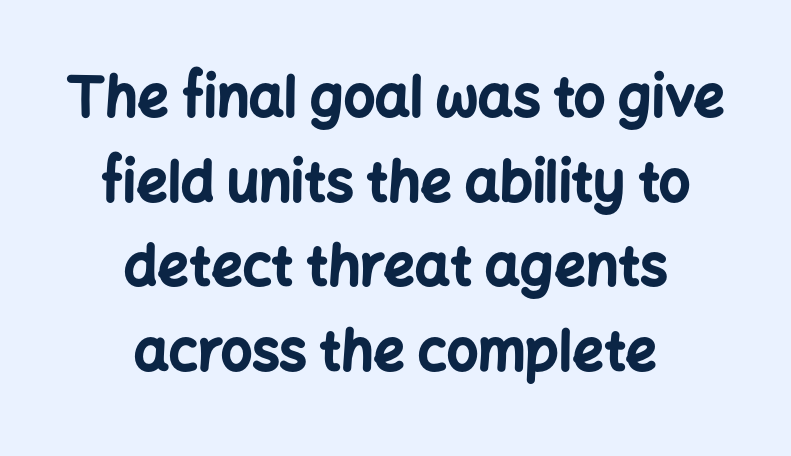
The image shows 55 px bold sans-serif type, upright; set centered, normal line spacing (1.54x), normal letter spacing, not underlined; low stroke contrast and a medium x-height.
